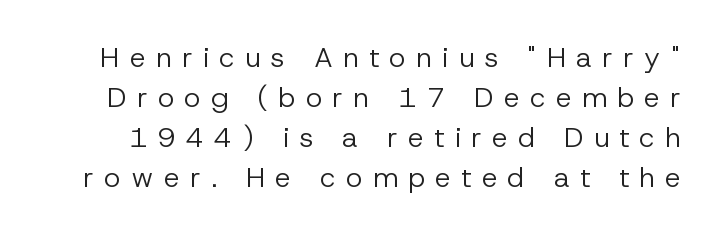
The text was rendered using a sans face with plain stroke endings. Words float on clear page, feet unadorned. It's the straight-up-and-down kind of type. Leading matches the norm, producing a regular column. Short note: letters widely spaced.
